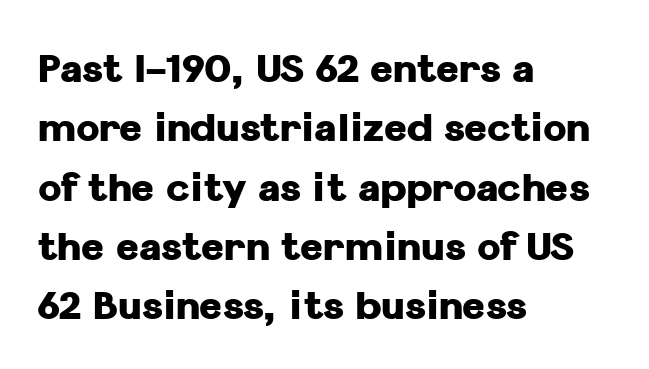
Q: Is the text bold? A: Yes.
Q: Is the text italic (slanted)? A: No, it is upright.
Q: Is the typeface a serif or a sans-serif typeface? A: Sans-serif.
Q: Is the text underlined? A: No.
Q: How is the paragraph aligned? A: Left-aligned.
Q: Is the spacing between letters normal or unusually wide? A: Normal.
Q: Is the spacing between lines tight, normal or loose? A: Normal.
Q: Width (condensed, normal, or wide)? A: Normal.
Q: Stroke contrast? A: Low.
Q: x-height? A: Medium.
Q: Monospaced? A: No.
